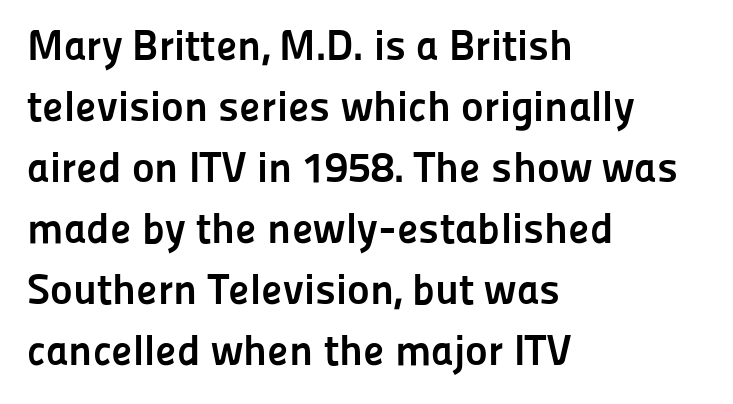
The image shows 43 px semibold sans-serif type, upright; set left-aligned, normal line spacing (1.42x), normal letter spacing, not underlined; low stroke contrast and a medium x-height.
